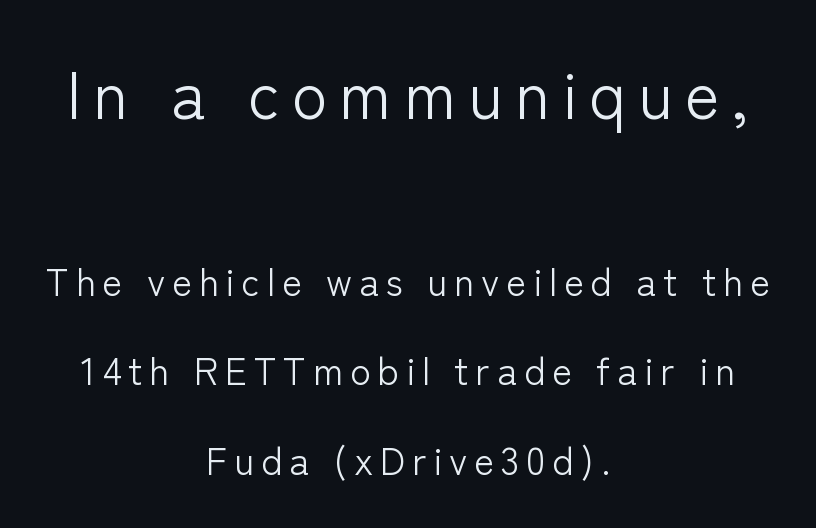
Q: Is the text bold? A: No.
Q: Is the text italic (slanted)? A: No, it is upright.
Q: Is the typeface a serif or a sans-serif typeface? A: Sans-serif.
Q: Is the text underlined? A: No.
Q: How is the paragraph aligned? A: Centered.
Q: Is the spacing between lines tight, normal or loose? A: Loose.
Q: Which block of text is set in a larger size, the first (top) or the second (bottom)? A: The first (top) one.
Q: Width (condensed, normal, or wide)? A: Normal.
Q: Stroke contrast? A: Low.
Q: x-height? A: Medium.
Q: Monospaced? A: No.
